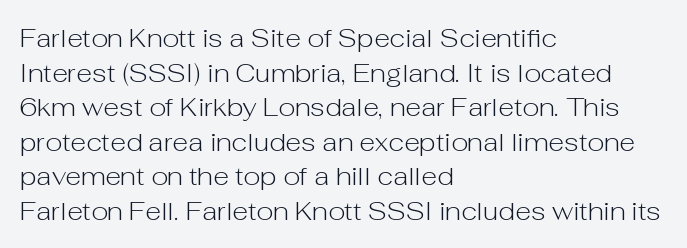
Q: Is the text bold? A: No.
Q: Is the text italic (slanted)? A: No, it is upright.
Q: Is the text underlined? A: No.
Q: How is the paragraph aligned? A: Left-aligned.
Q: Is the spacing between letters normal or unusually wide? A: Normal.
Q: Is the spacing between lines tight, normal or loose? A: Normal.
